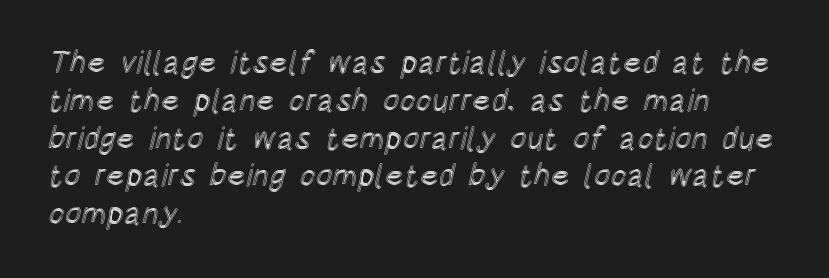
{"width": "condensed", "x_height": "large", "monospaced": "no", "underline": "no", "align": "left", "line_spacing_ratio": 1.22, "letter_spacing": "normal", "letter_spacing_em": 0.0, "glyph_px": 31}
